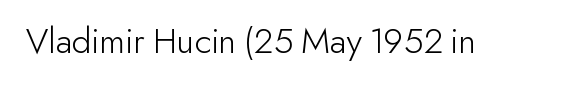
{"serif": "no", "italic": "no", "bold": "no", "weight": "light", "width": "normal", "stroke_contrast": "low", "x_height": "small", "monospaced": "no", "underline": "no", "letter_spacing": "normal", "letter_spacing_em": 0.0, "glyph_px": 38}
